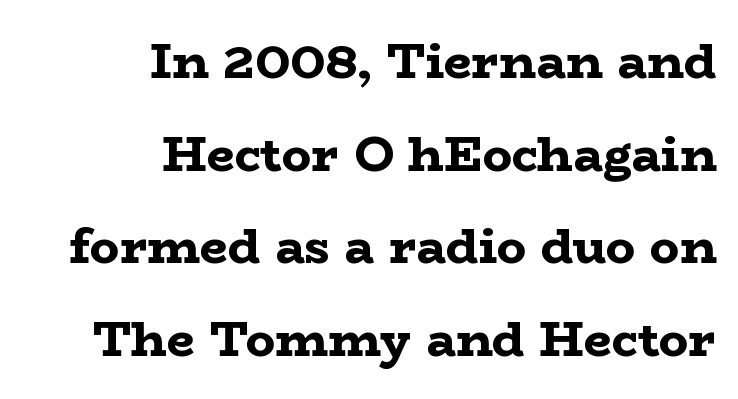
Examine the stroke ends and you'll spot serifs. Standard letterfit; no display-style spreading of the glyphs. The string is rendered with underlining switched off. A typesetter would call this proportional, since set widths differ per character. The letters stand upright; this is a roman face.
